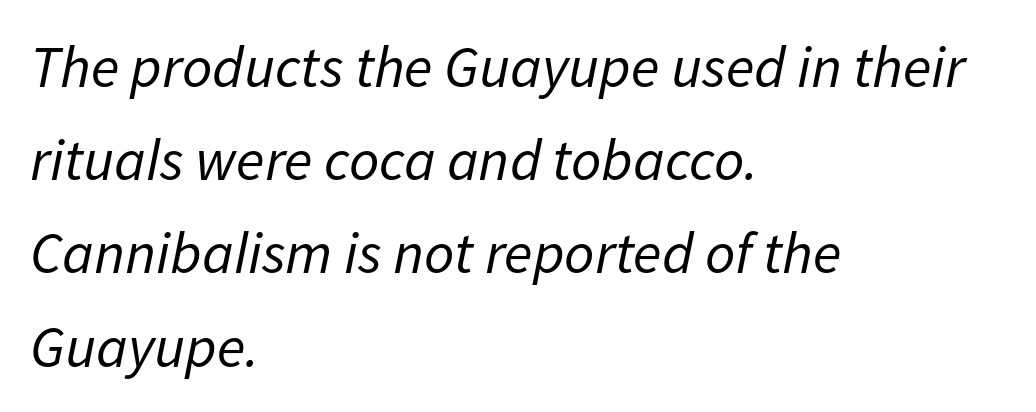
The image shows 59 px regular-weight type, italic (leaning right); set left-aligned, normal line spacing (1.58x), normal letter spacing, not underlined; low stroke contrast and a medium x-height.
